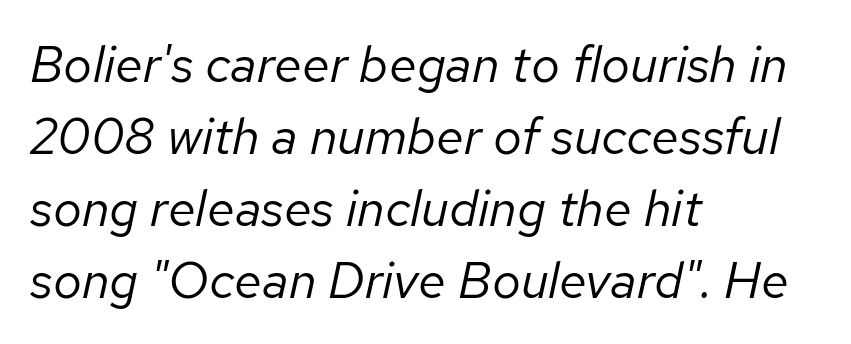
The image shows 51 px regular-weight type, italic (leaning right); set left-aligned, normal line spacing (1.41x), normal letter spacing, not underlined; low stroke contrast and a medium x-height.
